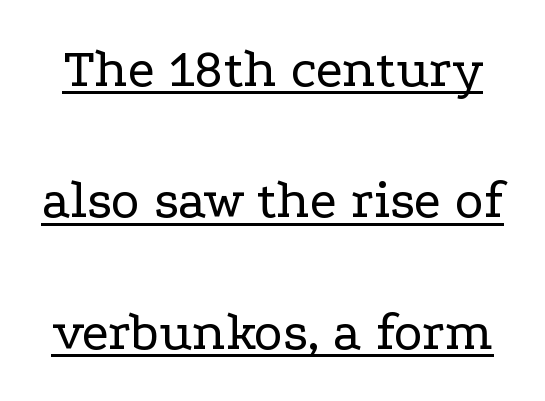
The image shows 55 px regular-weight, wide serif type, upright; set loose line spacing (2.39x), normal letter spacing, underlined; low stroke contrast and a medium x-height.
